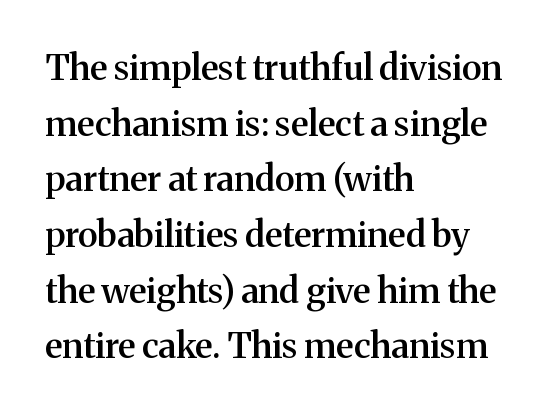
Q: Is the text bold? A: Semi-bold.
Q: Is the text italic (slanted)? A: No, it is upright.
Q: Is the typeface a serif or a sans-serif typeface? A: Serif.
Q: Is the text underlined? A: No.
Q: How is the paragraph aligned? A: Left-aligned.
Q: Is the spacing between letters normal or unusually wide? A: Normal.
Q: Is the spacing between lines tight, normal or loose? A: Normal.
Q: Width (condensed, normal, or wide)? A: Normal.
Q: Stroke contrast? A: Medium.
Q: x-height? A: Medium.
Q: Monospaced? A: No.
